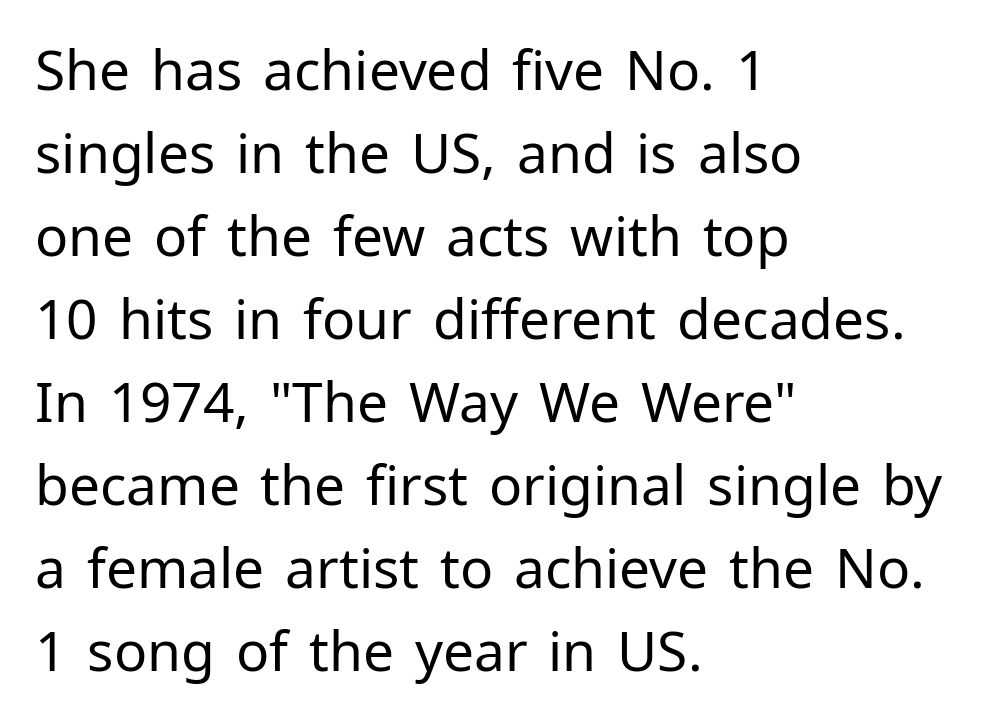
The image shows 55 px regular-weight sans-serif type, upright; set left-aligned, normal line spacing (1.51x), normal letter spacing, not underlined; low stroke contrast and a medium x-height.
